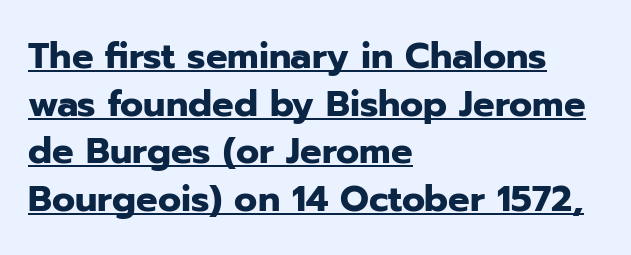
{"serif": "no", "italic": "no", "bold": "yes", "weight": "heavy", "width": "normal", "stroke_contrast": "low", "x_height": "medium", "monospaced": "no", "underline": "yes", "align": "left", "line_spacing": "normal", "line_spacing_ratio": 1.32, "letter_spacing": "normal", "letter_spacing_em": 0.0, "glyph_px": 36}
